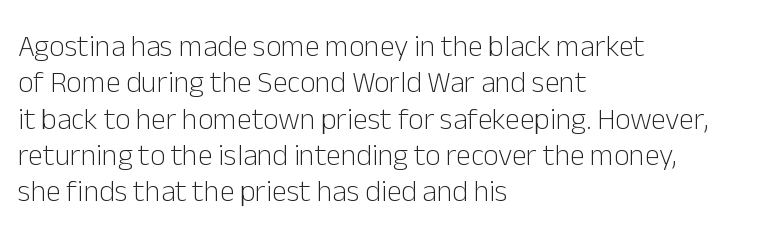
The image shows 30 px light sans-serif type, upright; set left-aligned, line spacing 1.21x, normal letter spacing, not underlined; low stroke contrast and a medium x-height.
